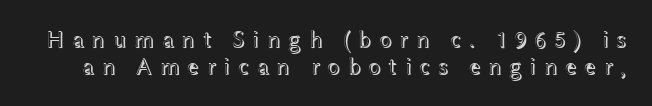
Q: Is the text italic (slanted)? A: No, it is upright.
Q: Is the text underlined? A: No.
Q: Is the spacing between letters normal or unusually wide? A: Unusually wide.
Q: Is the spacing between lines tight, normal or loose? A: Tight.
